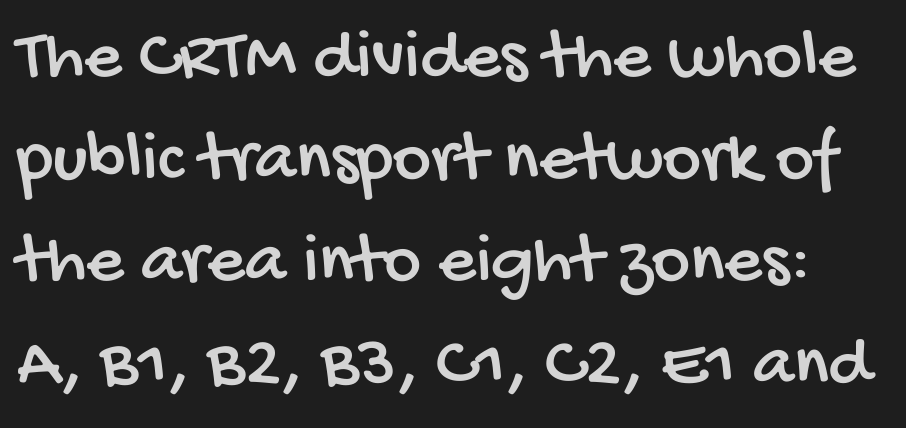
Does the leading feel generous? No, just average. The rendering uses natural spacing where letterforms have individual widths. The passage shown is not underscored anywhere. The glyphs in this specimen are sans serif. Compared with typical body copy, the letter spacing here is the same.
